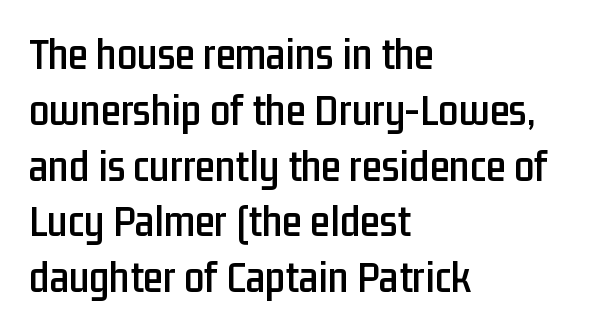
Q: Is the text italic (slanted)? A: No, it is upright.
Q: Is the typeface a serif or a sans-serif typeface? A: Sans-serif.
Q: Is the text underlined? A: No.
Q: How is the paragraph aligned? A: Left-aligned.
Q: Is the spacing between letters normal or unusually wide? A: Normal.
Q: Width (condensed, normal, or wide)? A: Condensed.
Q: Stroke contrast? A: Low.
Q: x-height? A: Medium.
Q: Monospaced? A: No.
